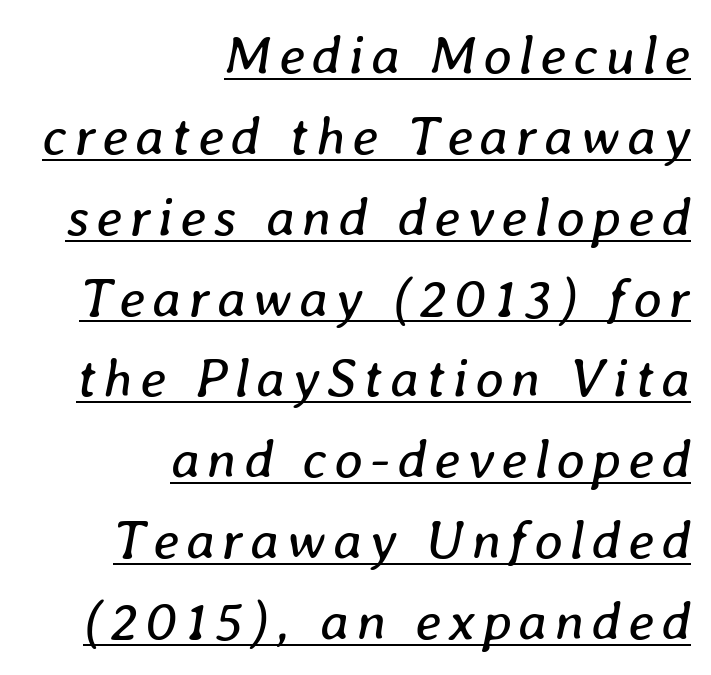
{"italic": "yes", "lean": "right", "slant_degrees": 8, "bold": "no", "weight": "regular", "width": "normal", "stroke_contrast": "low", "x_height": "medium", "monospaced": "no", "underline": "yes", "align": "right", "line_spacing": "normal", "line_spacing_ratio": 1.47, "glyph_px": 55}
